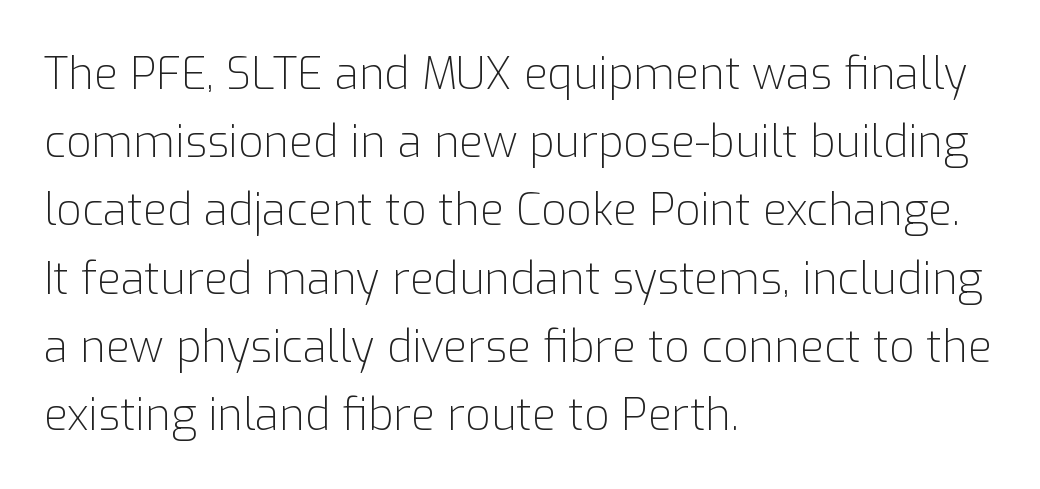
The image shows 44 px light sans-serif type, upright; set left-aligned, normal line spacing (1.55x), normal letter spacing, not underlined; low stroke contrast and a medium x-height.
